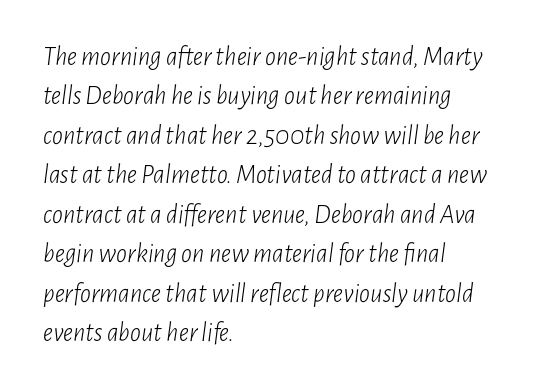
{"italic": "yes", "lean": "right", "slant_degrees": 7, "bold": "no", "underline": "no", "align": "left", "line_spacing": "normal", "line_spacing_ratio": 1.46, "letter_spacing": "normal", "letter_spacing_em": 0.0, "glyph_px": 27}
